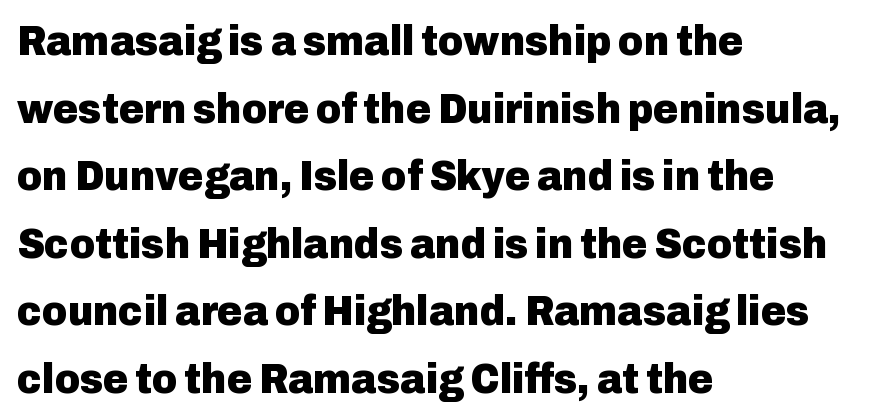
The image shows 43 px heavy sans-serif type, upright; set left-aligned, normal line spacing (1.57x), normal letter spacing, not underlined; low stroke contrast and a medium x-height.
